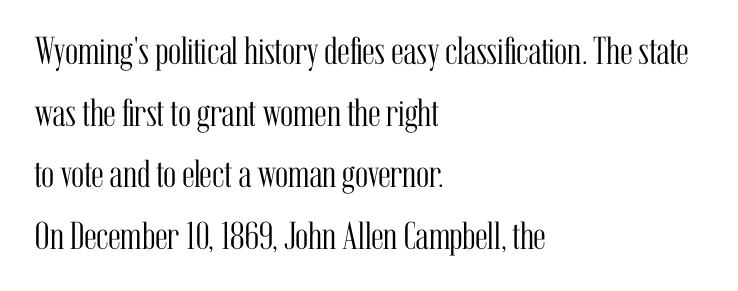
{"serif": "yes", "italic": "no", "bold": "no", "weight": "light", "width": "condensed", "stroke_contrast": "medium", "x_height": "medium", "monospaced": "no", "underline": "no", "align": "left", "line_spacing": "normal", "line_spacing_ratio": 1.58, "letter_spacing": "normal", "letter_spacing_em": 0.0, "glyph_px": 39}
